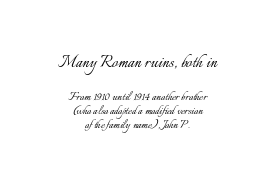
Q: Is the text bold? A: No.
Q: Is the text italic (slanted)? A: Yes.
Q: Is the text underlined? A: No.
Q: How is the paragraph aligned? A: Centered.
Q: Is the spacing between letters normal or unusually wide? A: Normal.
Q: Is the spacing between lines tight, normal or loose? A: Tight.
Q: Which block of text is set in a larger size, the first (top) or the second (bottom)? A: The first (top) one.
